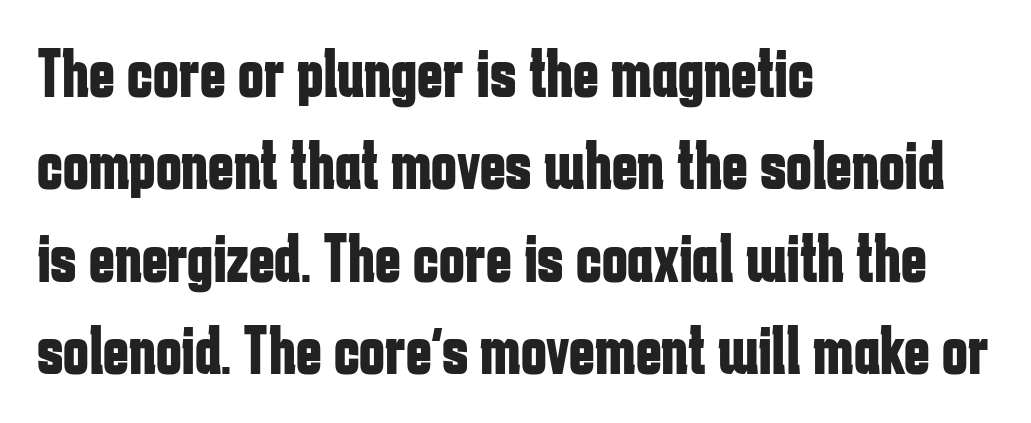
{"serif": "no", "italic": "no", "bold": "yes", "weight": "bold", "width": "condensed", "stroke_contrast": "low", "x_height": "medium", "monospaced": "no", "underline": "no", "align": "left", "line_spacing": "normal", "line_spacing_ratio": 1.34, "letter_spacing": "normal", "letter_spacing_em": 0.0, "glyph_px": 69}
